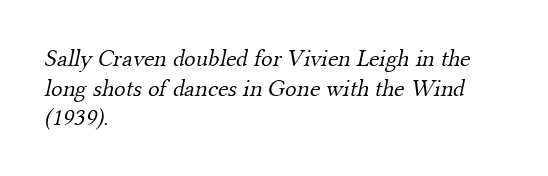
{"bold": "no", "underline": "no", "align": "left", "line_spacing_ratio": 1.23, "letter_spacing": "normal", "letter_spacing_em": 0.0, "glyph_px": 24}
